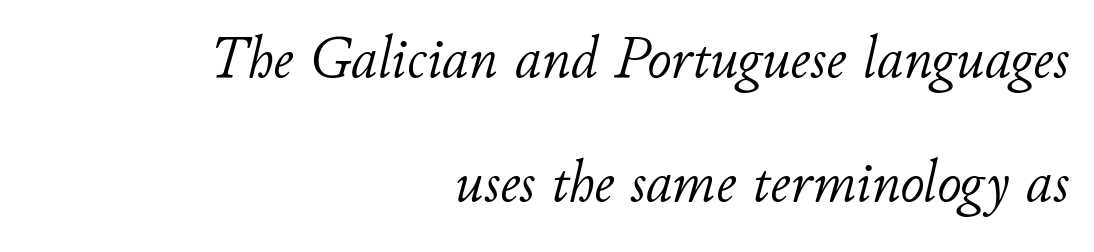
{"italic": "yes", "lean": "right", "slant_degrees": 11, "bold": "no", "weight": "light", "width": "normal", "stroke_contrast": "low", "x_height": "small", "monospaced": "no", "underline": "no", "align": "right", "line_spacing": "loose", "line_spacing_ratio": 2.1, "letter_spacing": "normal", "letter_spacing_em": 0.0, "glyph_px": 59}
